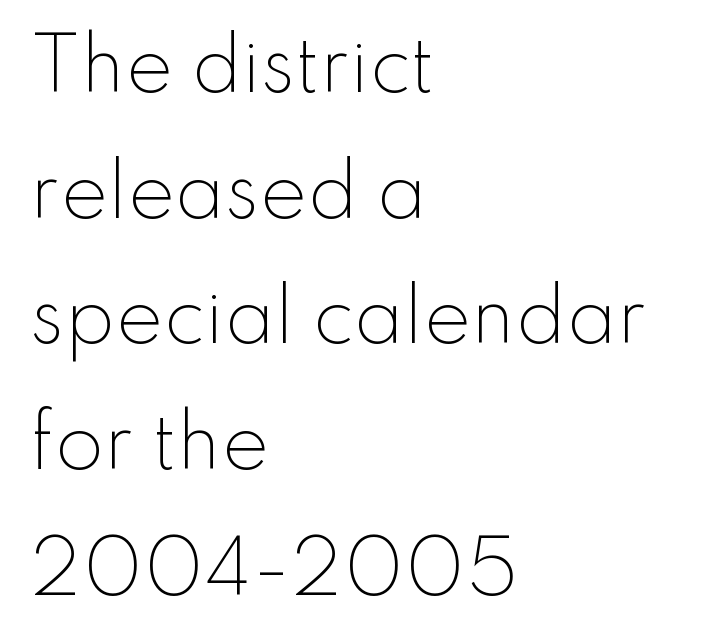
Q: Is the text bold? A: No.
Q: Is the text italic (slanted)? A: No, it is upright.
Q: Is the typeface a serif or a sans-serif typeface? A: Sans-serif.
Q: Is the text underlined? A: No.
Q: How is the paragraph aligned? A: Left-aligned.
Q: Is the spacing between letters normal or unusually wide? A: Normal.
Q: Width (condensed, normal, or wide)? A: Normal.
Q: Stroke contrast? A: Low.
Q: x-height? A: Small.
Q: Monospaced? A: No.
